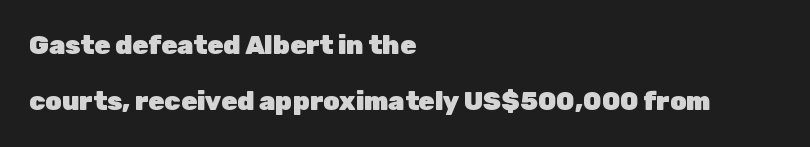
{"italic": "no", "bold": "yes", "underline": "no", "align": "left", "line_spacing": "loose", "line_spacing_ratio": 2.17, "letter_spacing": "normal", "letter_spacing_em": 0.0, "glyph_px": 26}
